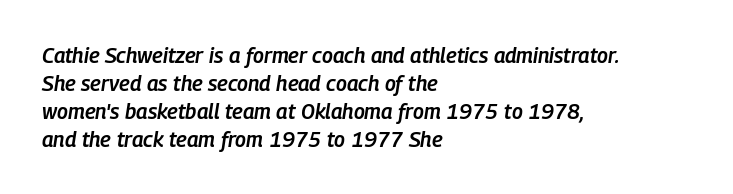
{"italic": "yes", "lean": "right", "slant_degrees": 9, "bold": "semi", "underline": "no", "align": "left", "line_spacing": "normal", "line_spacing_ratio": 1.33, "letter_spacing": "normal", "letter_spacing_em": 0.0, "glyph_px": 21}
